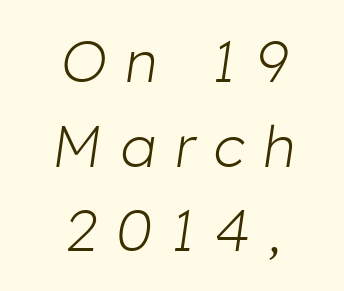
The image shows 58 px light type, italic (leaning right); set centered, normal line spacing (1.46x), unusually wide letter spacing (+0.33 em), not underlined; low stroke contrast and a medium x-height.
